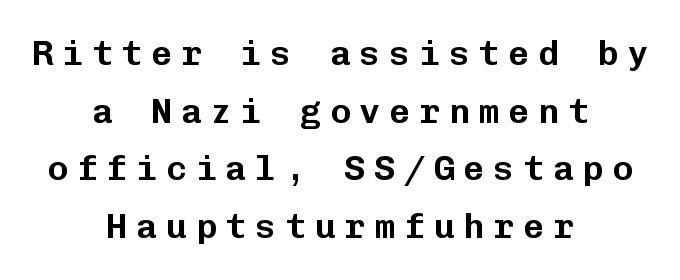
Typographically, this falls in the sans-serif category. It's the straight-up-and-down kind of type. The space directly below the letters is spotless. If you folded the block vertically in half, each line would mirror itself in length. Vertical spacing — default.
